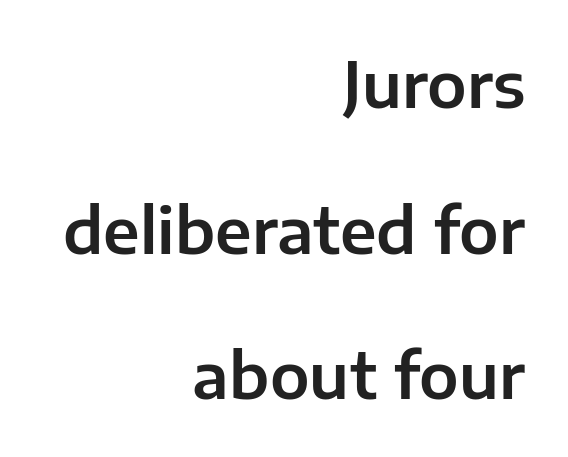
The image shows 63 px sans-serif type, upright; set right-aligned, loose line spacing (2.31x), normal letter spacing, not underlined; low stroke contrast and a medium x-height.
